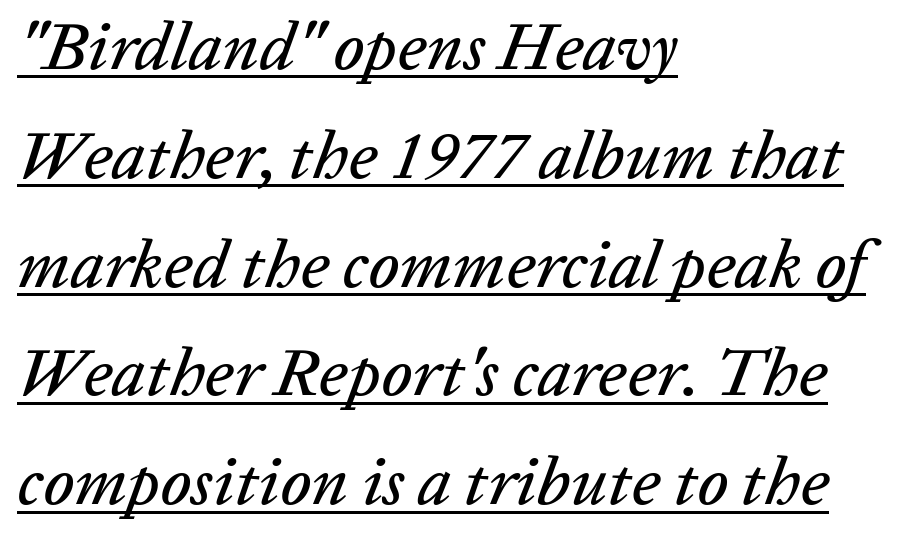
Q: Is the text italic (slanted)? A: Yes, it leans right by about 20 degrees.
Q: Is the text underlined? A: Yes.
Q: How is the paragraph aligned? A: Left-aligned.
Q: Is the spacing between letters normal or unusually wide? A: Normal.
Q: Is the spacing between lines tight, normal or loose? A: Normal.
Q: Width (condensed, normal, or wide)? A: Normal.
Q: Stroke contrast? A: Low.
Q: x-height? A: Medium.
Q: Monospaced? A: No.
